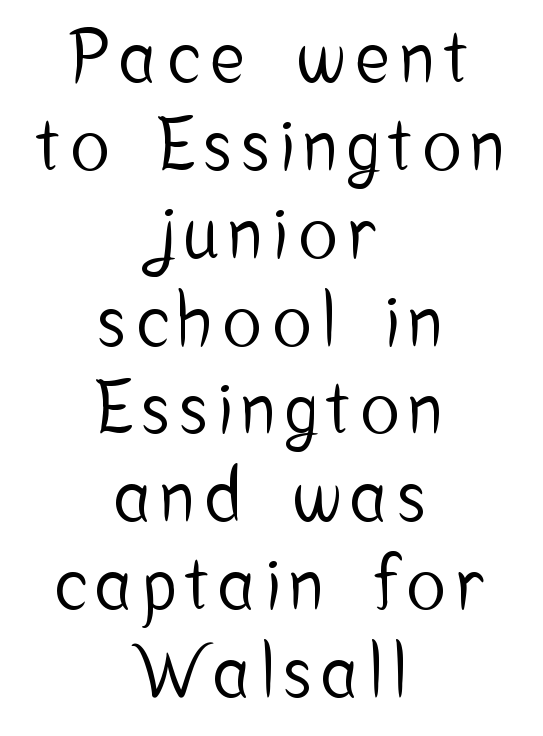
{"serif": "no", "italic": "no", "width": "condensed", "stroke_contrast": "low", "x_height": "medium", "monospaced": "no", "underline": "no", "align": "center", "line_spacing_ratio": 1.22, "glyph_px": 72}
